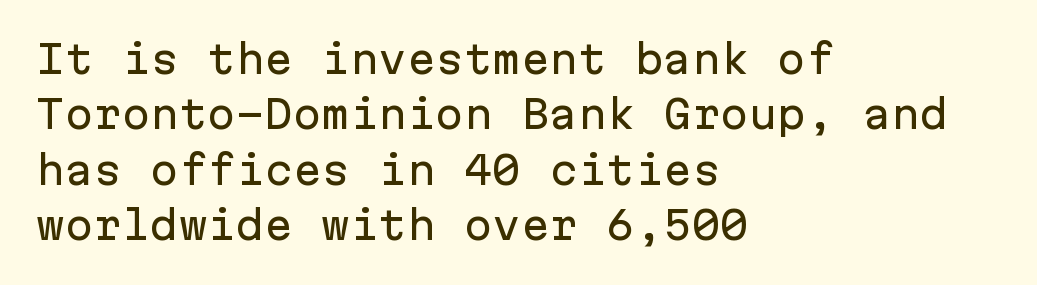
The image shows 38 px sans-serif type, upright, monospaced; set left-aligned, normal line spacing (1.46x), normal letter spacing, not underlined; low stroke contrast and a medium x-height.
